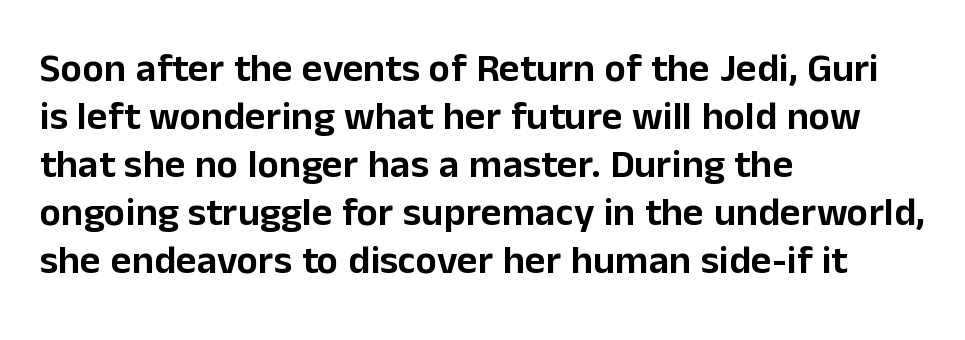
{"serif": "no", "italic": "no", "width": "normal", "stroke_contrast": "low", "x_height": "medium", "monospaced": "no", "underline": "no", "align": "left", "line_spacing_ratio": 1.2, "letter_spacing": "normal", "letter_spacing_em": 0.0, "glyph_px": 40}
